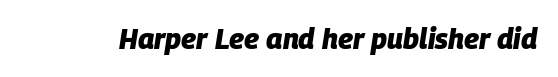
{"italic": "yes", "lean": "right", "slant_degrees": 9, "bold": "yes", "weight": "heavy", "width": "normal", "stroke_contrast": "low", "x_height": "large", "monospaced": "no", "underline": "no", "letter_spacing": "normal", "letter_spacing_em": 0.0, "glyph_px": 28}
